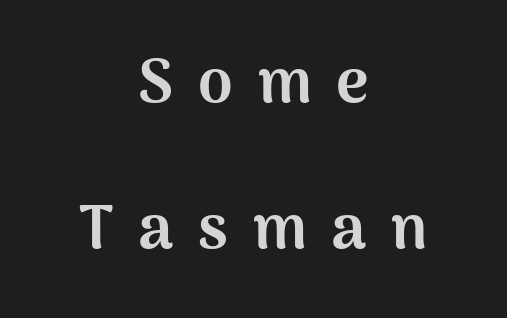
Does extra space separate the letters? Yes, quite a lot of it. Is the block centered? Yes — each line is placed symmetrically about the middle. The leading is generous, giving the passage an open texture. You can tell it's not italic because the verticals are truly vertical. Clear beneath every line of the passage. Varying glyph widths throughout — classic text-font behaviour.
